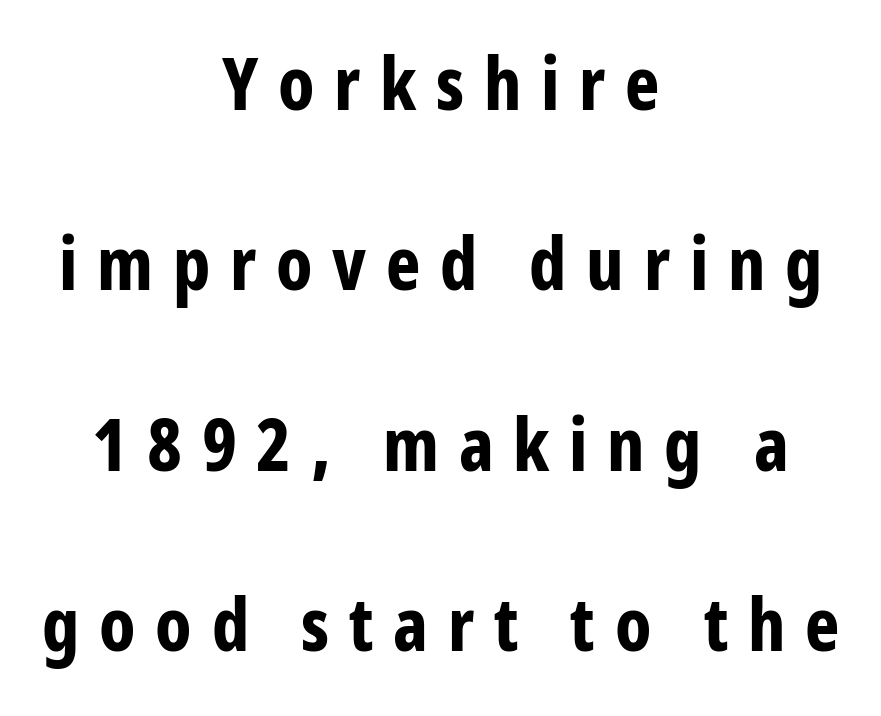
The image shows 73 px bold, condensed sans-serif type, upright; set centered, loose line spacing (2.47x), unusually wide letter spacing (+0.27 em), not underlined; low stroke contrast and a medium x-height.
